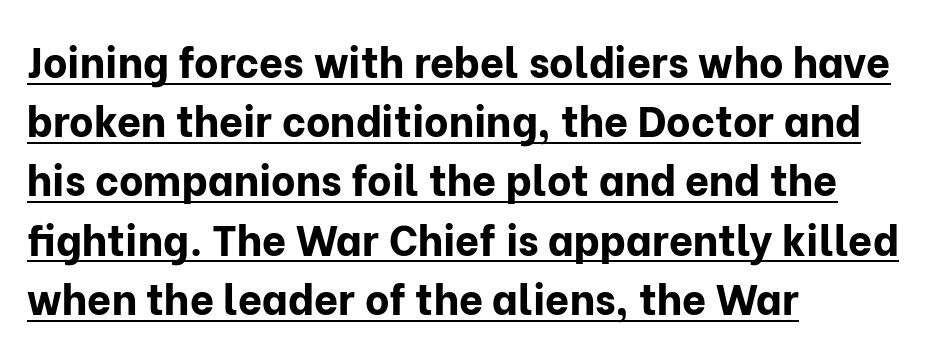
The image shows 42 px bold sans-serif type, upright; set left-aligned, normal line spacing (1.41x), normal letter spacing, underlined; low stroke contrast and a medium x-height.
